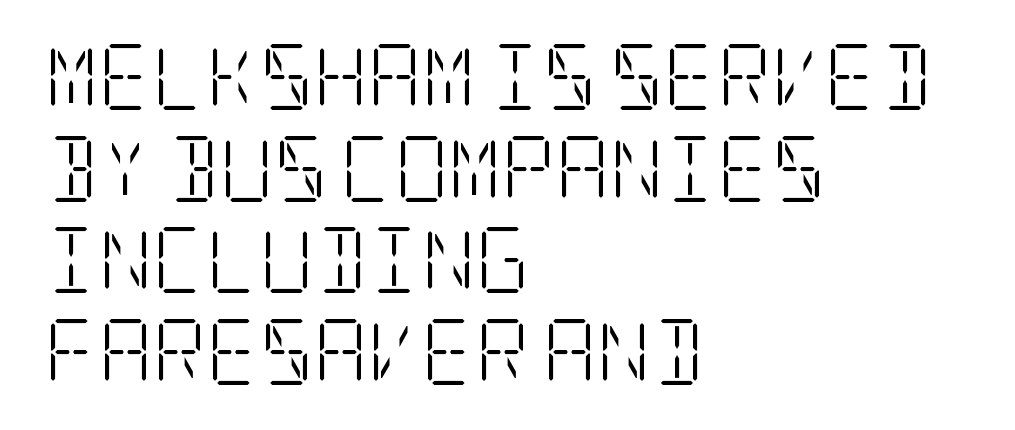
The image shows 66 px light, condensed serif type, upright; set left-aligned, normal line spacing (1.39x), normal letter spacing, not underlined; low stroke contrast and a large x-height.
